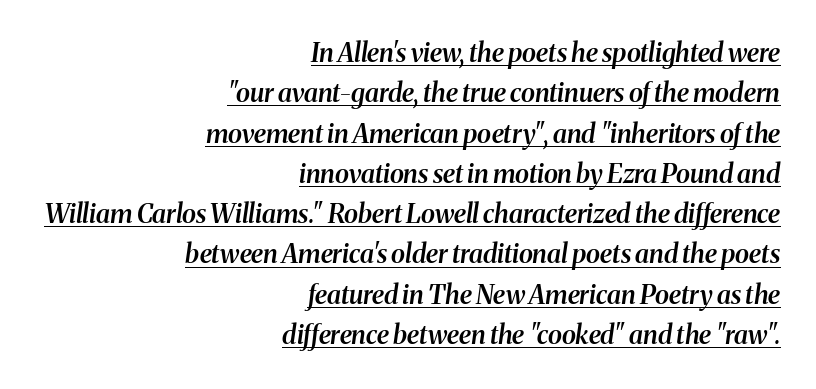
{"italic": "yes", "lean": "right", "slant_degrees": 8, "bold": "semi", "underline": "yes", "align": "right", "line_spacing": "normal", "line_spacing_ratio": 1.55, "letter_spacing": "normal", "letter_spacing_em": 0.0, "glyph_px": 26}
